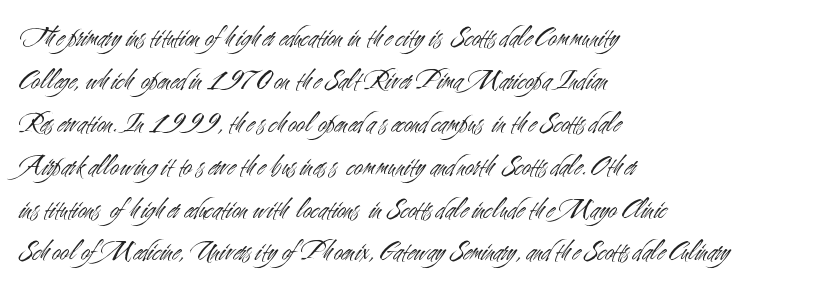
Q: Is the text bold? A: No.
Q: Is the text italic (slanted)? A: Yes.
Q: Is the typeface a serif or a sans-serif typeface? A: Sans-serif.
Q: Is the text underlined? A: No.
Q: How is the paragraph aligned? A: Left-aligned.
Q: Is the spacing between letters normal or unusually wide? A: Normal.
Q: Is the spacing between lines tight, normal or loose? A: Normal.
Q: Width (condensed, normal, or wide)? A: Condensed.
Q: Stroke contrast? A: Medium.
Q: x-height? A: Small.
Q: Monospaced? A: No.
